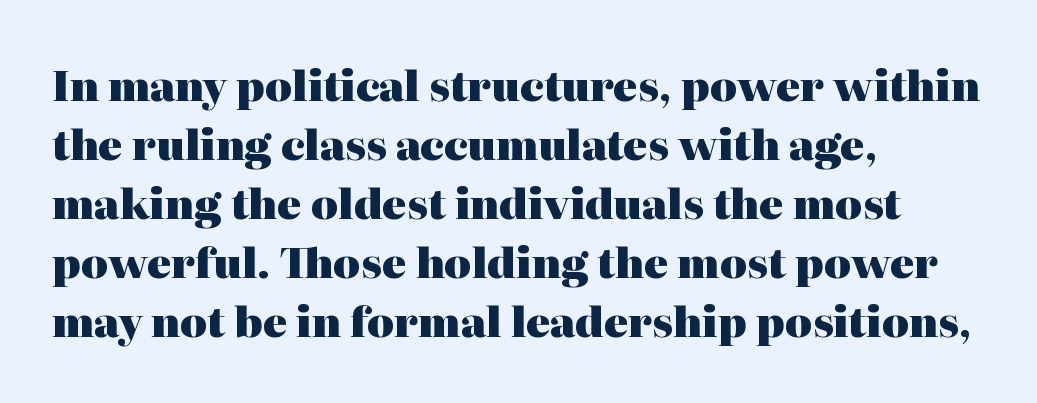
Caption: standard tracking, unaltered. Does the weight exceed regular? Yes, all the way to bold. To sum up the face: it has serifs. The rendering uses a moderate line-height, typical for paragraphs. Casual observation: everything's shoved over to the left.
